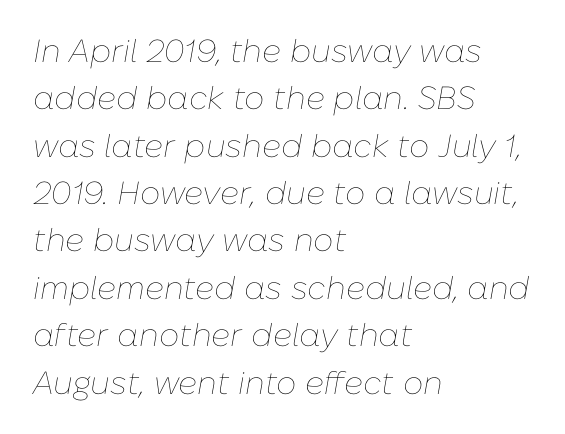
The lettering tilts uniformly, giving the passage an italic look. Default kerning and tracking; the words read as compact shapes. Leading: standard. A classic flush-left, rag-right setting is used for this passage. Do the characters align in a grid? No, the font is proportional. Summary of weight: not heavy and not bold.
